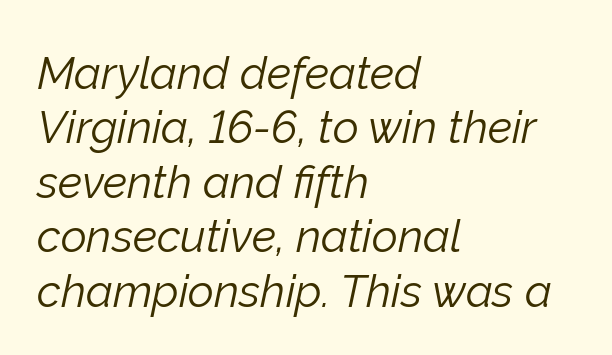
{"italic": "yes", "lean": "right", "slant_degrees": 12, "bold": "no", "weight": "light", "width": "normal", "stroke_contrast": "low", "x_height": "medium", "monospaced": "no", "underline": "no", "align": "left", "line_spacing_ratio": 1.21, "letter_spacing": "normal", "letter_spacing_em": 0.0, "glyph_px": 45}
